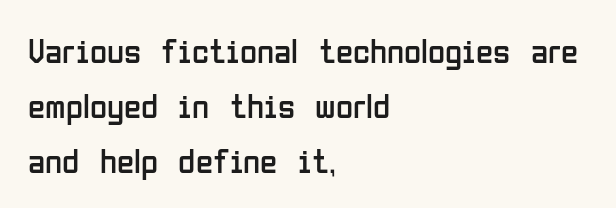
The image shows 35 px regular-weight, condensed sans-serif type, upright; set left-aligned, normal line spacing (1.57x), normal letter spacing, not underlined; low stroke contrast and a medium x-height.
